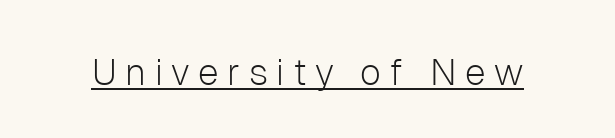
{"serif": "no", "italic": "no", "bold": "no", "weight": "light", "width": "normal", "stroke_contrast": "low", "x_height": "medium", "monospaced": "no", "underline": "yes", "letter_spacing": "wide", "letter_spacing_em": 0.23, "glyph_px": 37}
